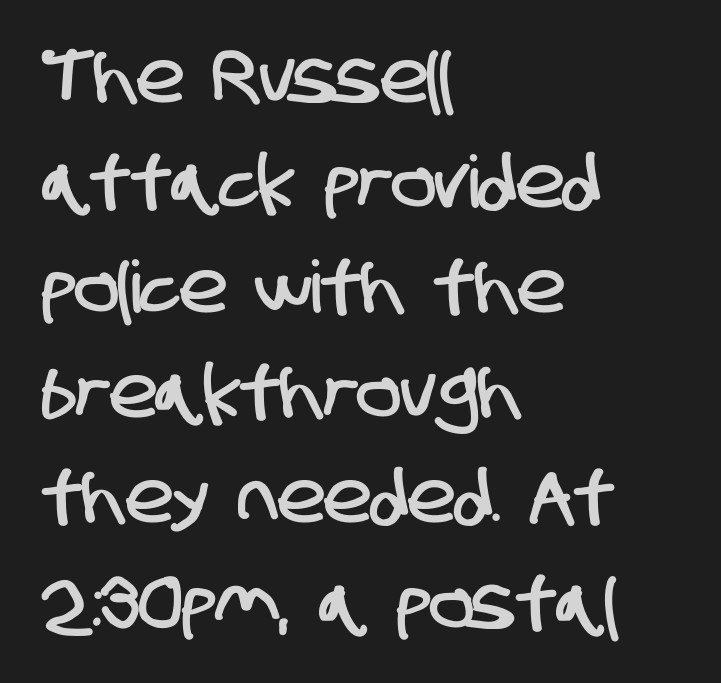
Q: Is the typeface a serif or a sans-serif typeface? A: Sans-serif.
Q: Is the text underlined? A: No.
Q: How is the paragraph aligned? A: Left-aligned.
Q: Is the spacing between letters normal or unusually wide? A: Normal.
Q: Is the spacing between lines tight, normal or loose? A: Normal.
Q: Width (condensed, normal, or wide)? A: Condensed.
Q: Stroke contrast? A: Low.
Q: x-height? A: Large.
Q: Monospaced? A: No.
